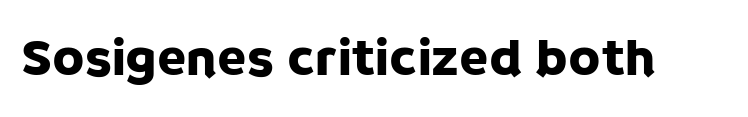
The image shows 53 px sans-serif type, upright; set normal letter spacing, not underlined; low stroke contrast and a large x-height.
